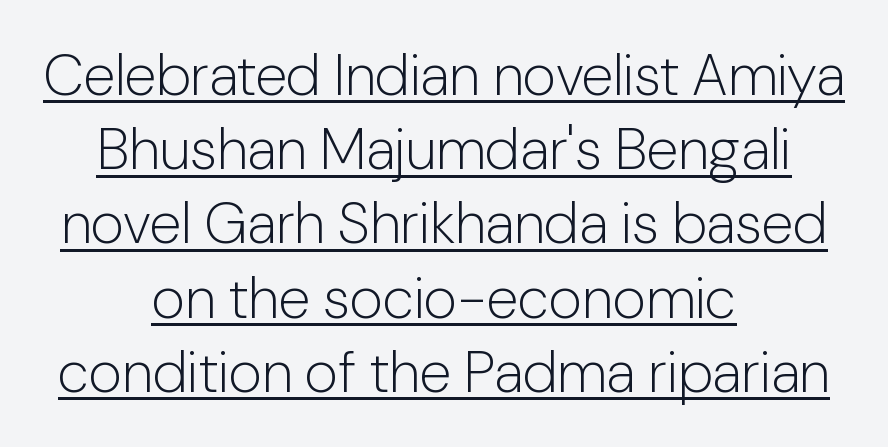
{"serif": "no", "italic": "no", "bold": "no", "weight": "light", "width": "normal", "stroke_contrast": "low", "x_height": "medium", "monospaced": "no", "underline": "yes", "align": "center", "line_spacing": "normal", "line_spacing_ratio": 1.28, "letter_spacing": "normal", "letter_spacing_em": 0.0, "glyph_px": 58}
